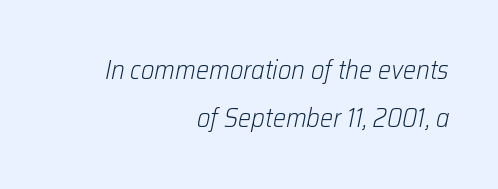
Lines of text with bare space underneath. Italic: yes, the glyphs are oblique. The typeface has the unassuming heft of standard copy or less. Inter-character spacing is left at the font's built-in metrics. Alignment: flush right.
